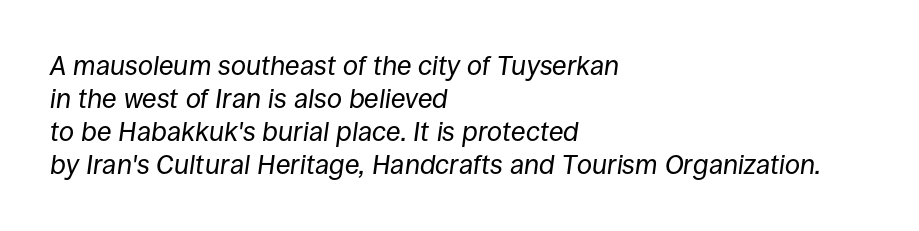
{"italic": "yes", "lean": "right", "slant_degrees": 8, "bold": "no", "underline": "no", "align": "left", "line_spacing_ratio": 1.22, "letter_spacing": "normal", "letter_spacing_em": 0.0, "glyph_px": 27}
